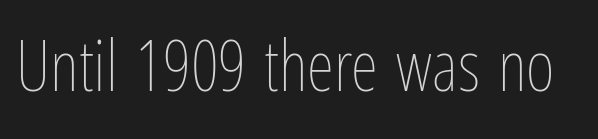
{"italic": "no", "bold": "no", "weight": "thin", "width": "condensed", "stroke_contrast": "low", "x_height": "medium", "monospaced": "no", "underline": "no", "letter_spacing": "normal", "letter_spacing_em": 0.0, "glyph_px": 70}
